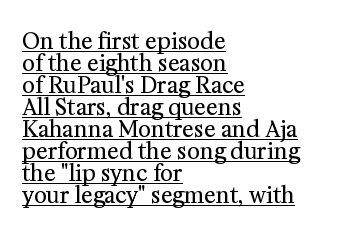
{"italic": "no", "bold": "no", "underline": "yes", "align": "left", "line_spacing": "tight", "line_spacing_ratio": 1.0, "letter_spacing": "normal", "letter_spacing_em": 0.0, "glyph_px": 22}
